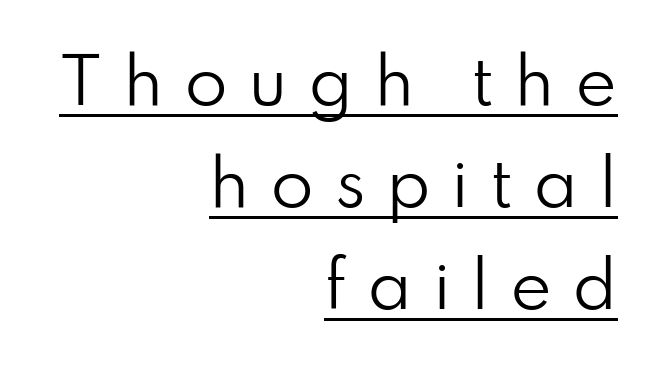
Each letter keeps its own natural width here, so spacing adapts to shape. Line spacing here is normal. The font sits on the lighter half of the weight spectrum, regular included. Nope, no serifs anywhere on these letters.
